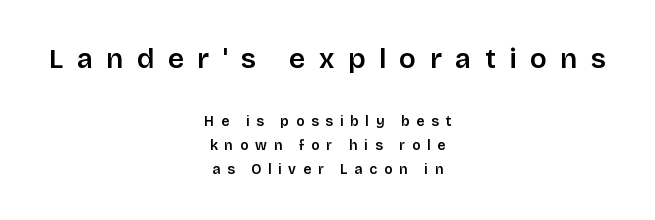
This sample has the flowing, uneven cadence of proportional lettering. How heavy is the stroke? Medium-heavy — a semibold, shy of bold. Someone cranked the tracking dial way up on this one. These lines stack symmetrically, like a column narrowing and widening about its center.
